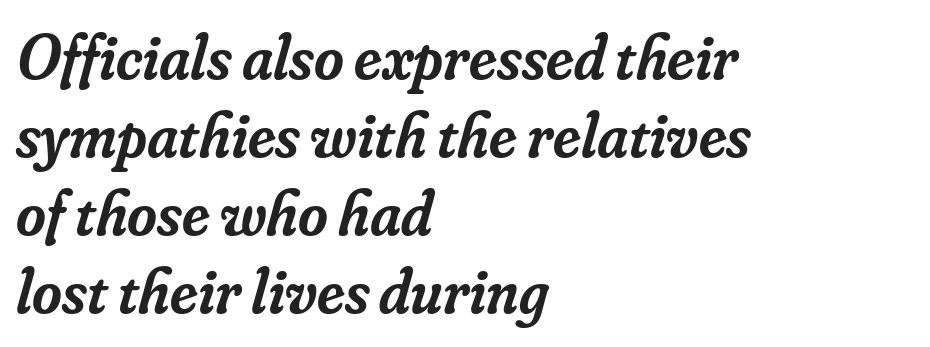
Regarding serifs, this sample has them. Each word holds together tightly as a unit, with standard inter-letter gaps. The lettering tilts uniformly, giving the passage an italic look. Reading down the block, your eye returns to a fixed left position each line. The area under the type is left untouched. A fair bit of extra ink — the face is semibold, not bold.
